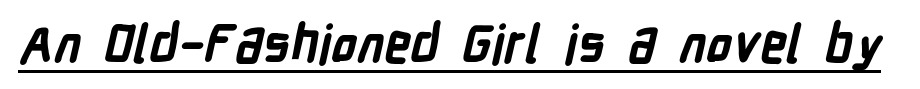
{"serif": "no", "bold": "yes", "weight": "bold", "width": "condensed", "stroke_contrast": "low", "x_height": "medium", "monospaced": "no", "underline": "yes", "letter_spacing": "normal", "letter_spacing_em": 0.0, "glyph_px": 52}
